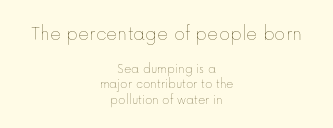
Leading: reduced. Ascenders rise straight up at ninety degrees. Which chunk is bigger? The first one — the top block dwarfs the bottom. Vertical stems look standard width or narrower in stroke. Does extra space separate the letters? No, they use regular spacing. Alignment: centered.
